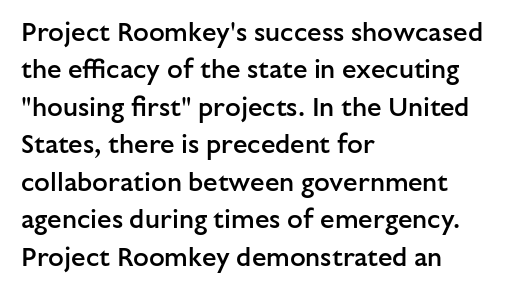
{"italic": "no", "bold": "semi", "underline": "no", "align": "left", "line_spacing": "normal", "line_spacing_ratio": 1.44, "letter_spacing": "normal", "letter_spacing_em": 0.0, "glyph_px": 26}
